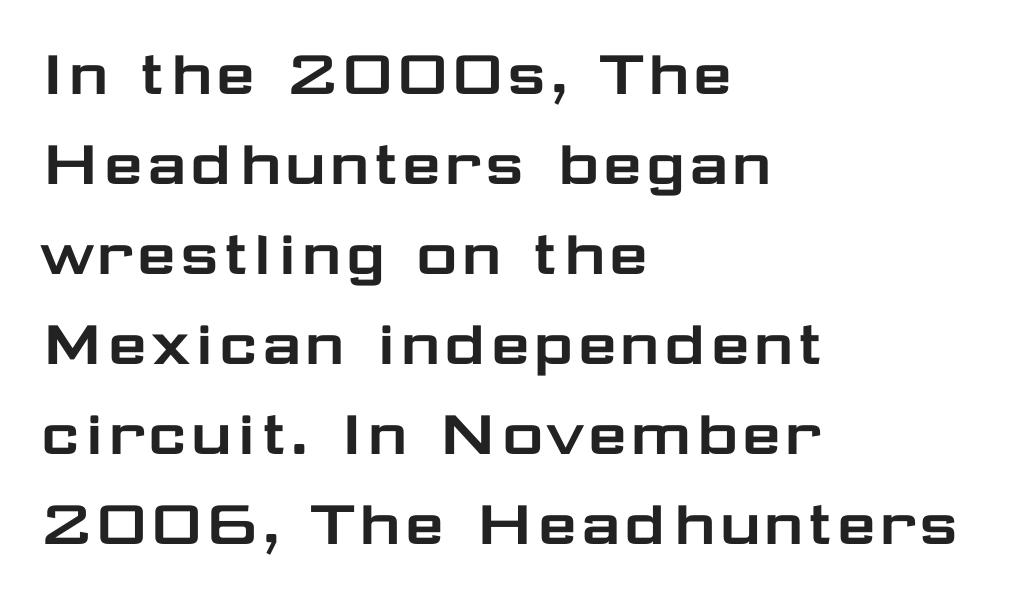
Note the varied advance widths — an 'i' is clearly narrower than an 'm'. Nobody touched the tracking dial on this one. How would I describe the line gaps? Plain and ordinary. These lines were composed using upright roman letters. Decoration check: the copy has no underline.
